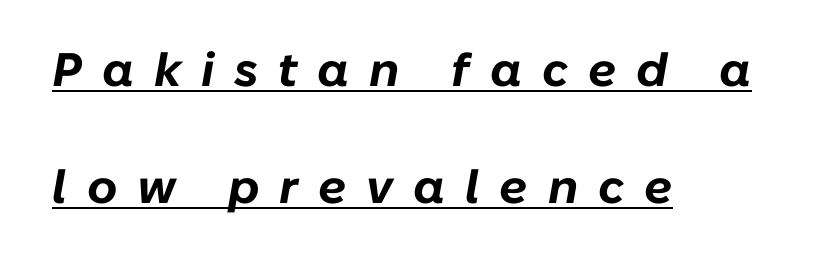
The image shows 47 px bold type, italic (leaning right); set left-aligned, loose line spacing (2.49x), unusually wide letter spacing (+0.42 em), underlined; low stroke contrast and a medium x-height.
